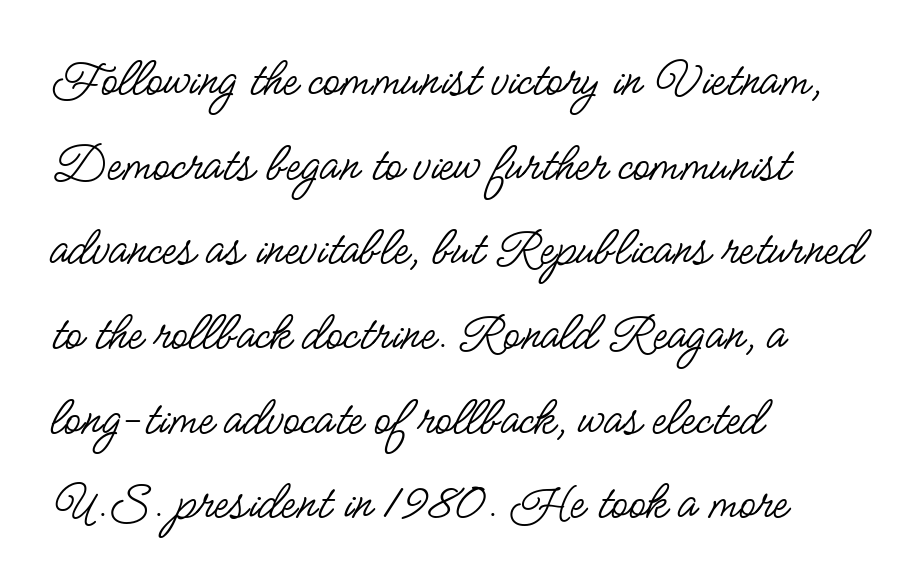
Think of a printed novel: that variable character pitch is what you see here. These lines stack with their left ends in a neat column. Check where the strokes stop: nothing finishes them off — pure sans.
